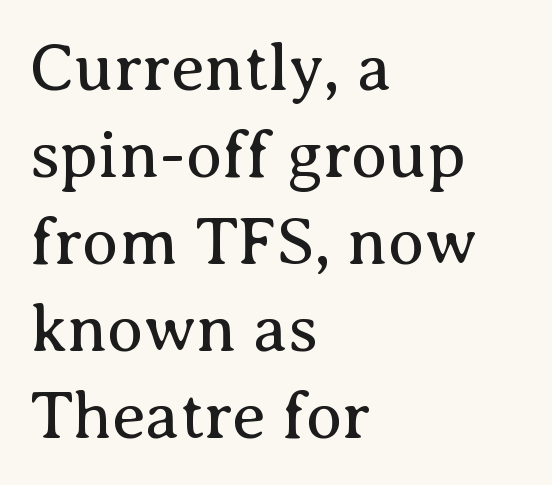
The image shows 67 px regular-weight serif type, upright; set left-aligned, normal line spacing (1.3x), normal letter spacing, not underlined; medium stroke contrast and a medium x-height.
